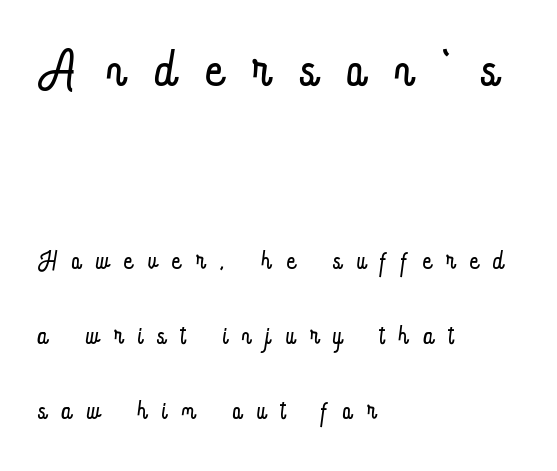
{"bold": "no", "weight": "light", "width": "condensed", "stroke_contrast": "low", "x_height": "small", "monospaced": "no", "underline": "no", "align": "left", "line_spacing": "loose", "line_spacing_ratio": 2.08, "letter_spacing": "wide", "letter_spacing_em": 0.43, "larger_block": "first", "size_ratio": 2.0, "glyph_px": 72}
